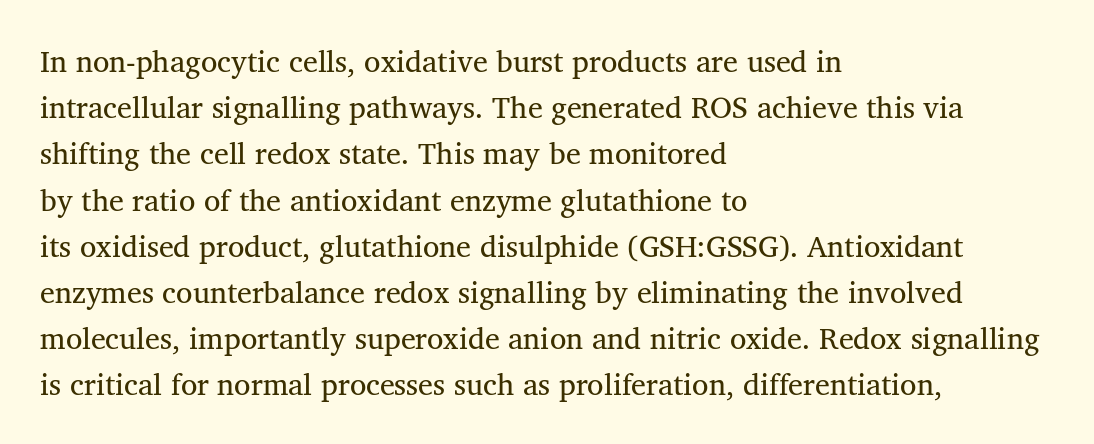
Q: Is the text italic (slanted)? A: No, it is upright.
Q: Is the typeface a serif or a sans-serif typeface? A: Serif.
Q: Is the text underlined? A: No.
Q: How is the paragraph aligned? A: Left-aligned.
Q: Is the spacing between letters normal or unusually wide? A: Normal.
Q: Is the spacing between lines tight, normal or loose? A: Normal.
Q: Width (condensed, normal, or wide)? A: Normal.
Q: Stroke contrast? A: Medium.
Q: x-height? A: Medium.
Q: Monospaced? A: No.
